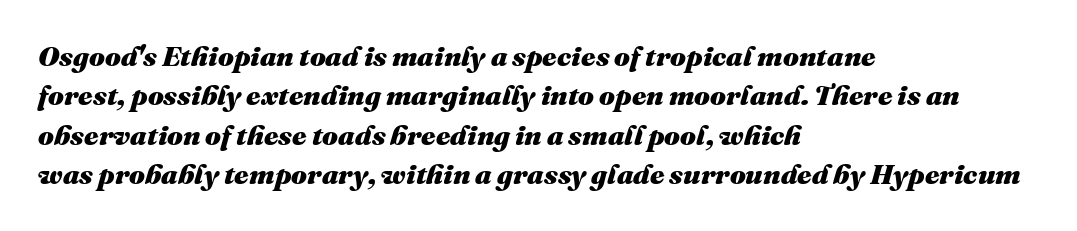
The image shows 28 px heavy type, italic (leaning right); set left-aligned, normal line spacing (1.41x), normal letter spacing, not underlined; medium stroke contrast and a medium x-height.
